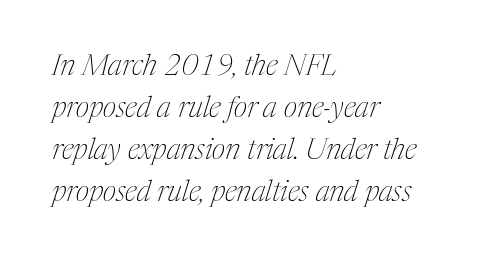
Q: Is the text bold? A: No.
Q: Is the text italic (slanted)? A: Yes, it leans right by about 17 degrees.
Q: Is the typeface a serif or a sans-serif typeface? A: Serif.
Q: Is the text underlined? A: No.
Q: How is the paragraph aligned? A: Left-aligned.
Q: Is the spacing between letters normal or unusually wide? A: Normal.
Q: Is the spacing between lines tight, normal or loose? A: Normal.
Q: Width (condensed, normal, or wide)? A: Condensed.
Q: Stroke contrast? A: Medium.
Q: x-height? A: Medium.
Q: Monospaced? A: No.
